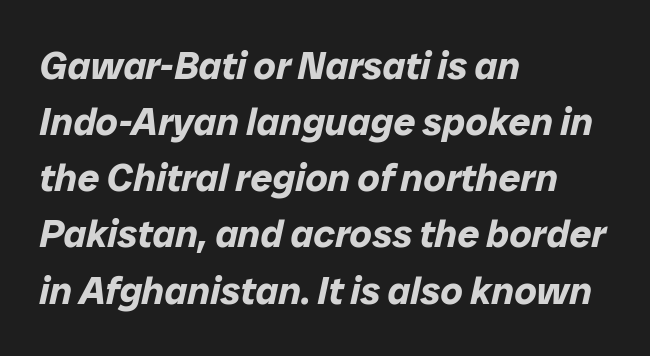
Here the glyphs are tracked normally, forming tight word shapes. The typesetter chose a ragged-right arrangement here. Every character sits at an angle, as italics do. Each letter keeps its own natural width here, so spacing adapts to shape. Notice how descenders clear the ascenders below comfortably — that's standard leading. Lines of text with bare space underneath.
